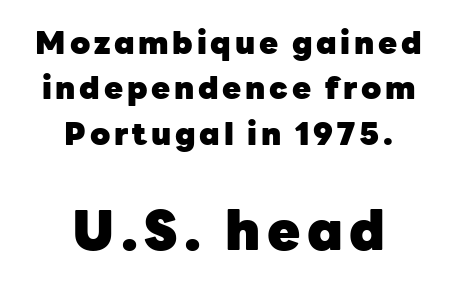
Q: Is the text bold? A: Yes.
Q: Is the text italic (slanted)? A: No, it is upright.
Q: Is the typeface a serif or a sans-serif typeface? A: Sans-serif.
Q: Is the text underlined? A: No.
Q: How is the paragraph aligned? A: Centered.
Q: Is the spacing between lines tight, normal or loose? A: Normal.
Q: Which block of text is set in a larger size, the first (top) or the second (bottom)? A: The second (bottom) one.
Q: Width (condensed, normal, or wide)? A: Normal.
Q: Stroke contrast? A: Low.
Q: x-height? A: Medium.
Q: Monospaced? A: No.
